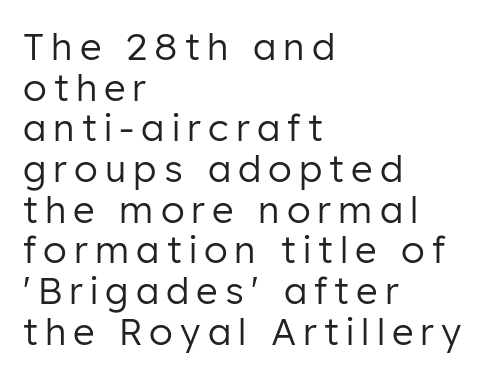
{"serif": "no", "italic": "no", "bold": "no", "weight": "regular", "width": "normal", "stroke_contrast": "low", "x_height": "medium", "monospaced": "no", "underline": "no", "align": "left", "line_spacing": "tight", "line_spacing_ratio": 1.1, "glyph_px": 37}
